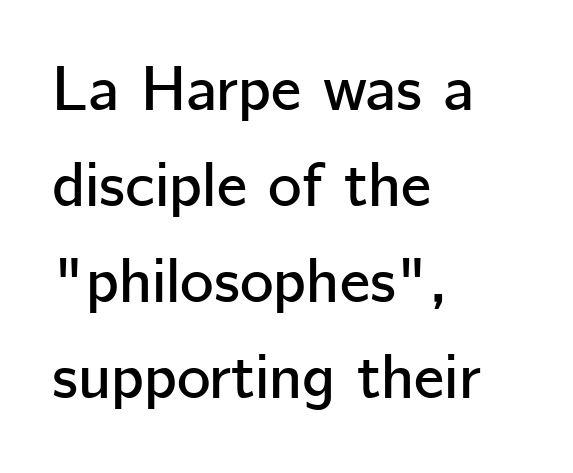
Q: Is the text italic (slanted)? A: No, it is upright.
Q: Is the typeface a serif or a sans-serif typeface? A: Sans-serif.
Q: Is the text underlined? A: No.
Q: How is the paragraph aligned? A: Left-aligned.
Q: Is the spacing between letters normal or unusually wide? A: Normal.
Q: Is the spacing between lines tight, normal or loose? A: Normal.
Q: Width (condensed, normal, or wide)? A: Normal.
Q: Stroke contrast? A: Low.
Q: x-height? A: Medium.
Q: Monospaced? A: No.
